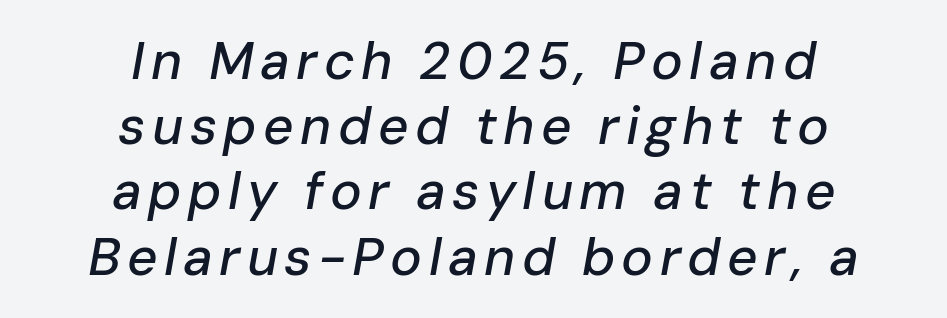
The image shows 53 px text type, italic (leaning right); set centered, line spacing 1.23x, not underlined; low stroke contrast and a medium x-height.
